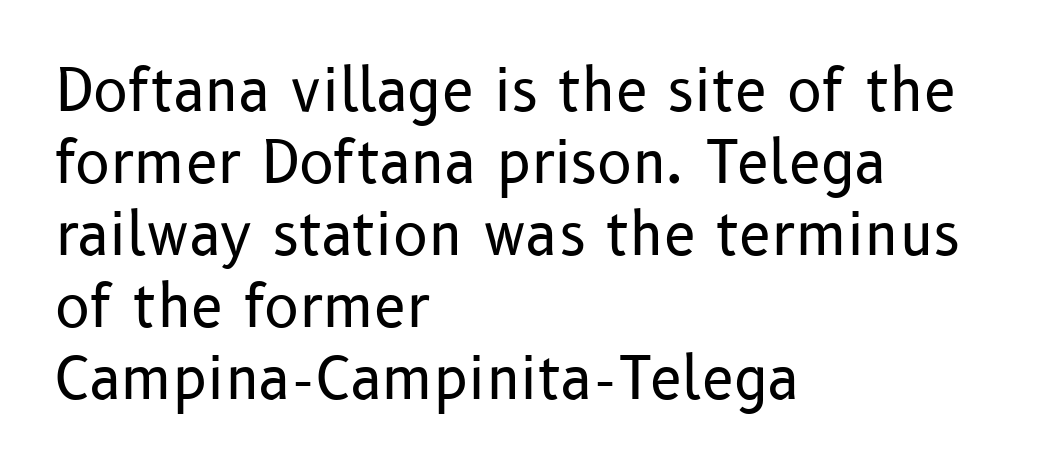
Note the varied advance widths — an 'i' is clearly narrower than an 'm'. Does extra space separate the letters? No, they use regular spacing. Line starts are locked; line ends wander. It's the straight-up-and-down kind of type.
